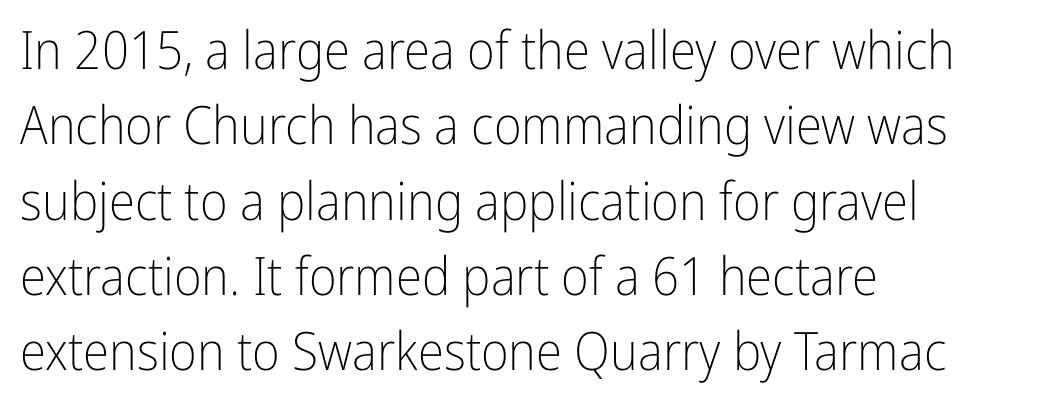
Q: Is the text bold? A: No.
Q: Is the text italic (slanted)? A: No, it is upright.
Q: Is the typeface a serif or a sans-serif typeface? A: Sans-serif.
Q: Is the text underlined? A: No.
Q: How is the paragraph aligned? A: Left-aligned.
Q: Is the spacing between letters normal or unusually wide? A: Normal.
Q: Is the spacing between lines tight, normal or loose? A: Normal.
Q: Width (condensed, normal, or wide)? A: Condensed.
Q: Stroke contrast? A: Low.
Q: x-height? A: Medium.
Q: Monospaced? A: No.
